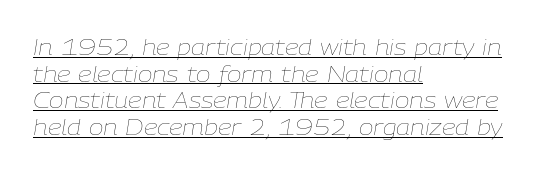
Q: Is the text bold? A: No.
Q: Is the text italic (slanted)? A: Yes, it leans right by about 9 degrees.
Q: Is the text underlined? A: Yes.
Q: How is the paragraph aligned? A: Left-aligned.
Q: Is the spacing between letters normal or unusually wide? A: Normal.
